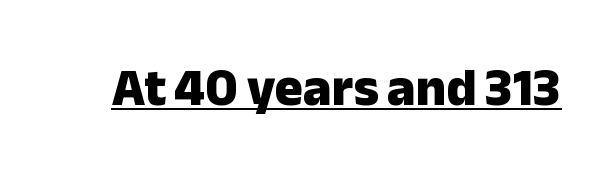
{"serif": "no", "italic": "no", "bold": "yes", "weight": "heavy", "width": "normal", "stroke_contrast": "low", "x_height": "medium", "monospaced": "no", "underline": "yes", "letter_spacing": "normal", "letter_spacing_em": 0.0, "glyph_px": 53}
